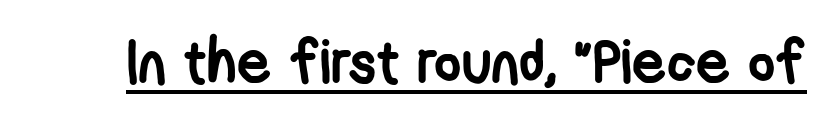
Q: Is the text bold? A: Yes.
Q: Is the typeface a serif or a sans-serif typeface? A: Sans-serif.
Q: Is the text underlined? A: Yes.
Q: Is the spacing between letters normal or unusually wide? A: Normal.
Q: Width (condensed, normal, or wide)? A: Condensed.
Q: Stroke contrast? A: Low.
Q: x-height? A: Medium.
Q: Monospaced? A: No.
